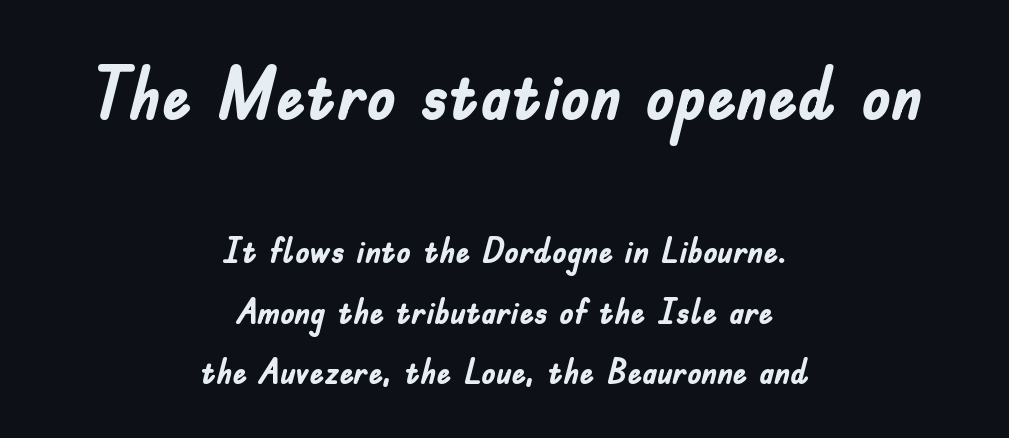
A student would call this center alignment; a typographer would say set centered. These lines are composed in type without serifs. Type size steps down from the first block to the second. If you measured baseline to baseline, you'd find a middling distance. Students, this is bold: see how much ink each stroke carries. No extra tracking has been applied to these lines.
